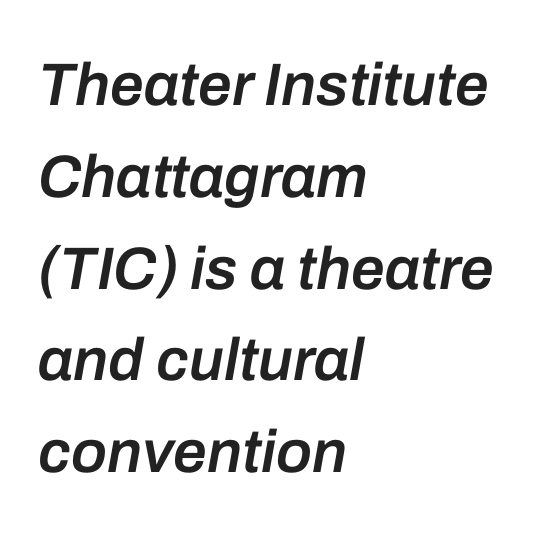
Q: Is the text bold? A: Semi-bold.
Q: Is the text italic (slanted)? A: Yes, it leans right by about 10 degrees.
Q: Is the text underlined? A: No.
Q: How is the paragraph aligned? A: Left-aligned.
Q: Is the spacing between letters normal or unusually wide? A: Normal.
Q: Is the spacing between lines tight, normal or loose? A: Normal.
Q: Width (condensed, normal, or wide)? A: Normal.
Q: Stroke contrast? A: Low.
Q: x-height? A: Medium.
Q: Monospaced? A: No.
